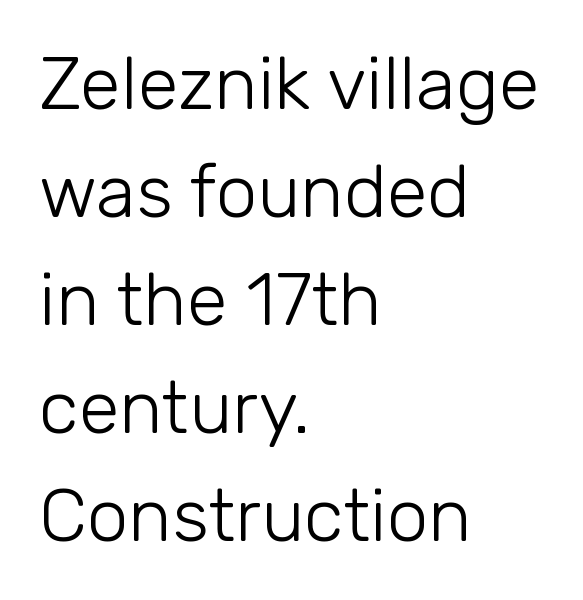
{"serif": "no", "italic": "no", "bold": "no", "weight": "light", "width": "normal", "stroke_contrast": "low", "x_height": "medium", "monospaced": "no", "underline": "no", "align": "left", "line_spacing": "normal", "line_spacing_ratio": 1.46, "letter_spacing": "normal", "letter_spacing_em": 0.0, "glyph_px": 74}
